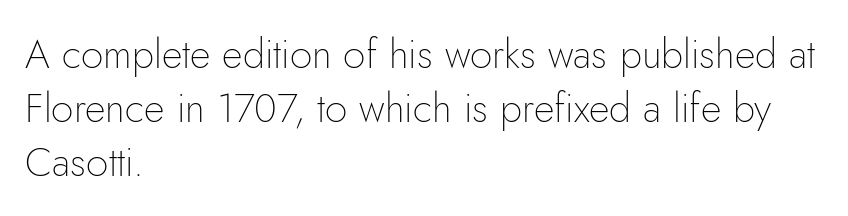
Compared with typical paragraphs, the rows here are spaced about the same. This sample has the flowing, uneven cadence of proportional lettering. The setting favours the left margin, as ordinary paragraphs usually do. Stroke thickness stays within the range of a standard reading face or lighter.
